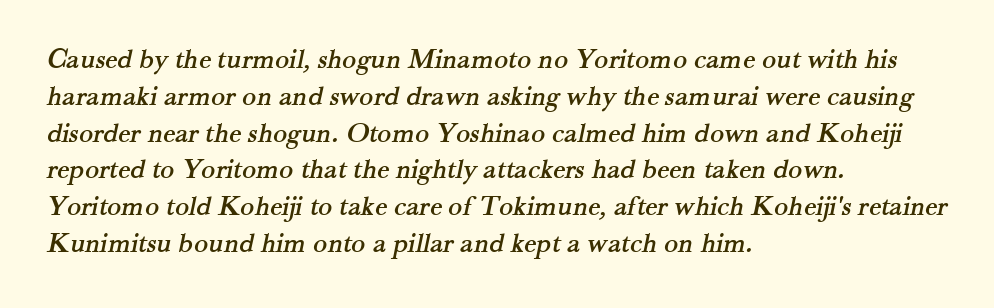
The image shows 29 px serif type; set left-aligned, normal line spacing (1.27x), normal letter spacing, not underlined; medium stroke contrast and a small x-height.
